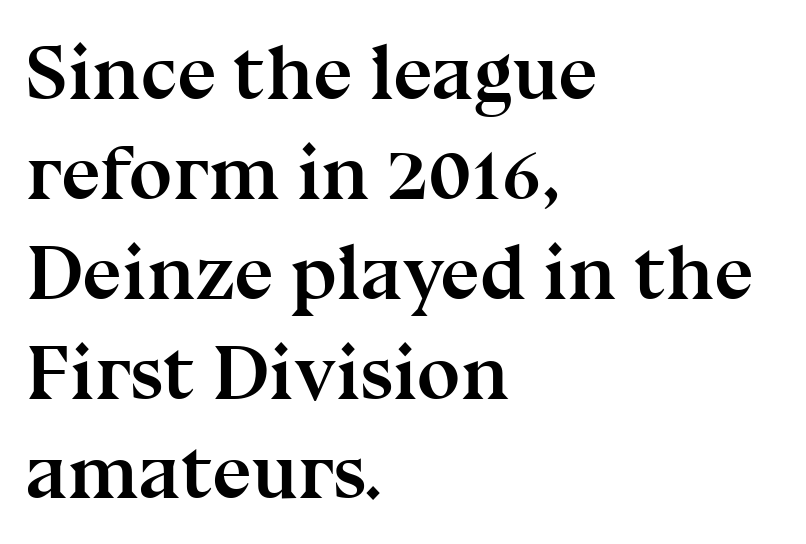
The image shows 78 px semibold serif type, upright; set left-aligned, normal line spacing (1.28x), normal letter spacing, not underlined; medium stroke contrast and a medium x-height.
